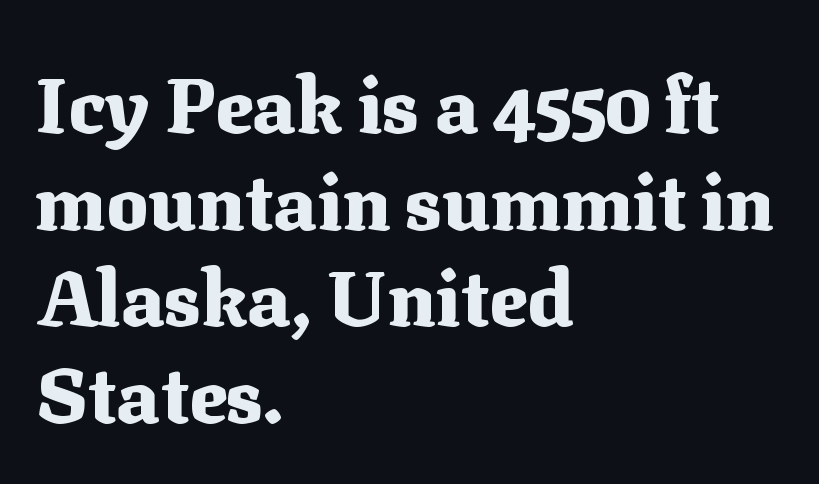
The image shows 78 px heavy serif type, upright; set left-aligned, line spacing 1.24x, normal letter spacing, not underlined; medium stroke contrast and a medium x-height.
